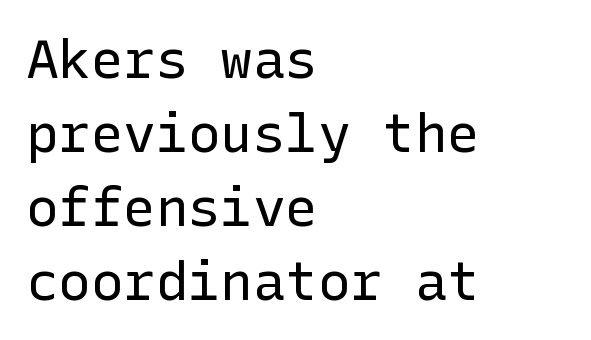
Q: Is the text bold? A: No.
Q: Is the text italic (slanted)? A: No, it is upright.
Q: Is the typeface a serif or a sans-serif typeface? A: Sans-serif.
Q: Is the text underlined? A: No.
Q: How is the paragraph aligned? A: Left-aligned.
Q: Is the spacing between letters normal or unusually wide? A: Normal.
Q: Is the spacing between lines tight, normal or loose? A: Normal.
Q: Width (condensed, normal, or wide)? A: Normal.
Q: Stroke contrast? A: Low.
Q: x-height? A: Medium.
